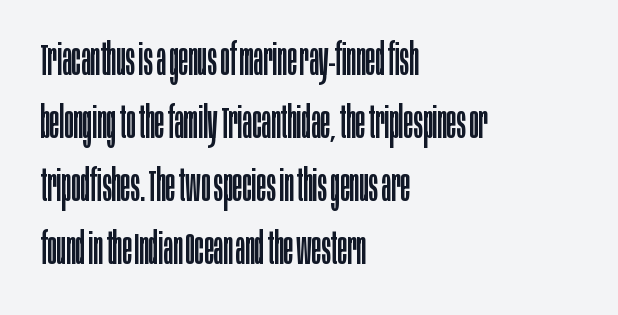
Line starts are locked; line ends wander. These lines are rendered in a variable-pitch font. The designer left line spacing at the default. The typesetting does not lean heavy: it is not bold.
